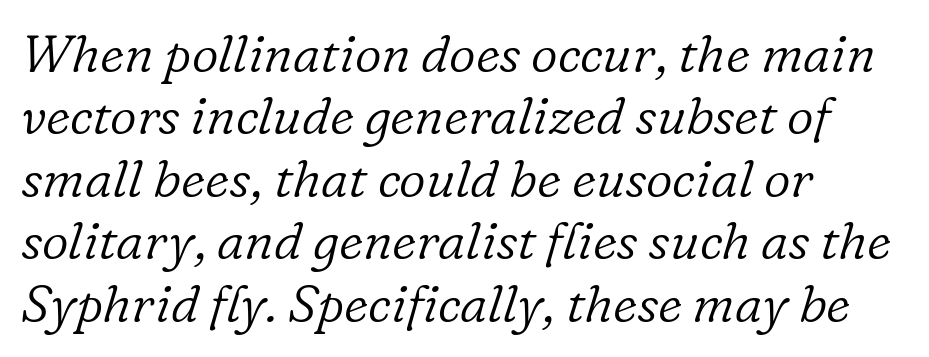
Do the characters align in a grid? No, the font is proportional. Stems and bowls with no extra thickness — not bold. In terms of posture, this sample is oblique. Check where the strokes stop: tiny serifs finish them off.
